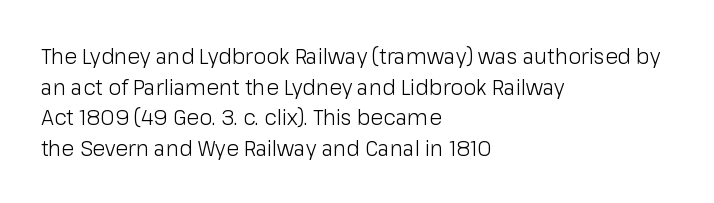
{"italic": "no", "bold": "no", "underline": "no", "align": "left", "line_spacing": "normal", "line_spacing_ratio": 1.46, "letter_spacing": "normal", "letter_spacing_em": 0.0, "glyph_px": 21}
